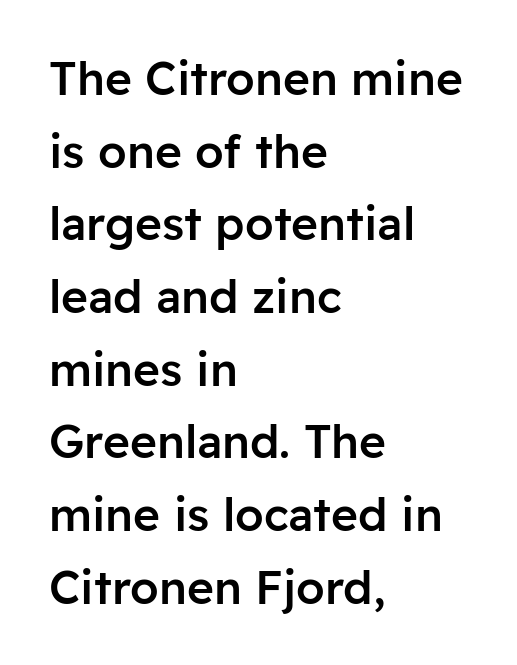
The image shows 46 px semibold sans-serif type, upright; set left-aligned, normal line spacing (1.58x), normal letter spacing, not underlined; low stroke contrast and a medium x-height.
